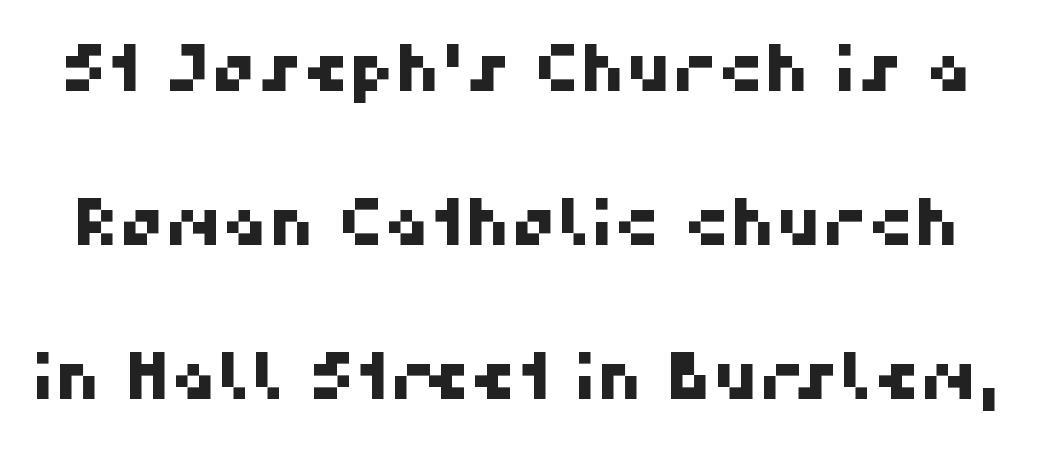
The image shows 64 px sans-serif type; set loose line spacing (2.41x), normal letter spacing, not underlined; high stroke contrast and a medium x-height.
